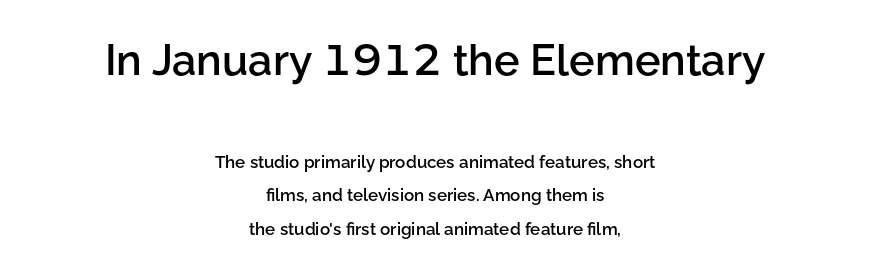
The image shows 43 px semibold sans-serif type, upright; set centered, loose line spacing (1.95x), normal letter spacing, not underlined; the first (top) block is 2.53x larger; low stroke contrast and a medium x-height.
